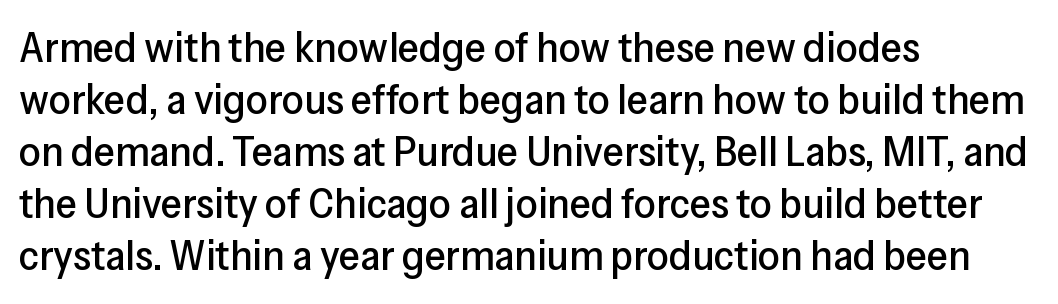
{"serif": "no", "italic": "no", "width": "normal", "stroke_contrast": "low", "x_height": "medium", "monospaced": "no", "underline": "no", "align": "left", "line_spacing_ratio": 1.21, "letter_spacing": "normal", "letter_spacing_em": 0.0, "glyph_px": 43}
